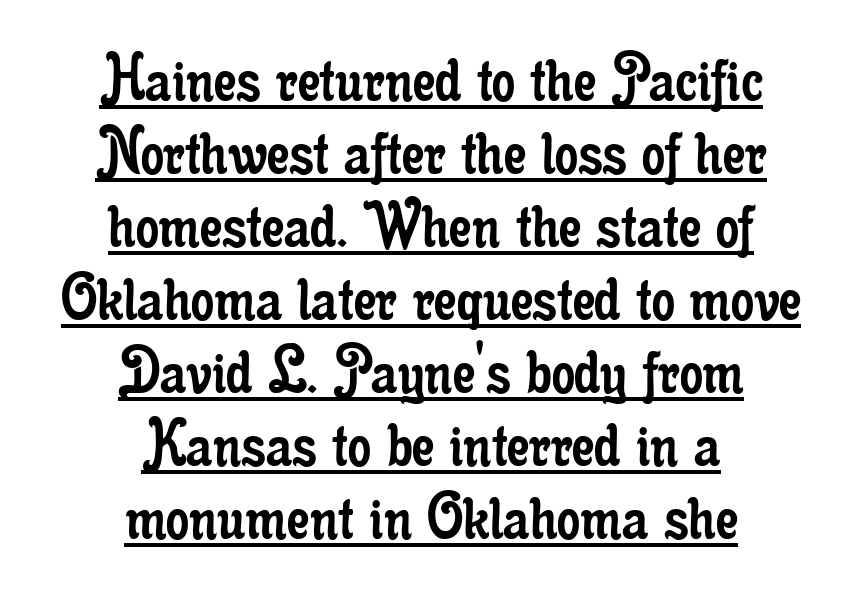
Q: Is the text bold? A: No.
Q: Is the text italic (slanted)? A: No, it is upright.
Q: Is the typeface a serif or a sans-serif typeface? A: Serif.
Q: Is the text underlined? A: Yes.
Q: How is the paragraph aligned? A: Centered.
Q: Is the spacing between letters normal or unusually wide? A: Normal.
Q: Is the spacing between lines tight, normal or loose? A: Tight.
Q: Width (condensed, normal, or wide)? A: Condensed.
Q: Stroke contrast? A: Low.
Q: x-height? A: Small.
Q: Monospaced? A: No.
